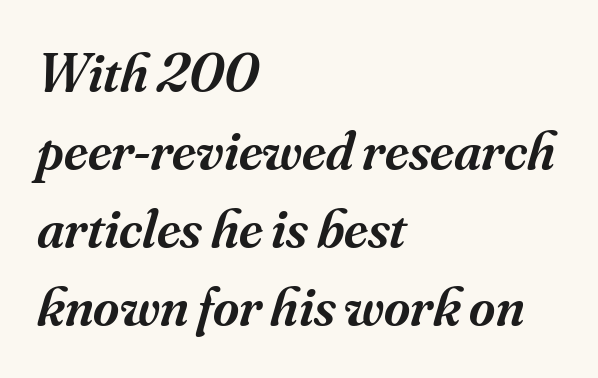
Q: Is the text bold? A: Semi-bold.
Q: Is the text italic (slanted)? A: Yes, it leans right by about 16 degrees.
Q: Is the typeface a serif or a sans-serif typeface? A: Serif.
Q: Is the text underlined? A: No.
Q: How is the paragraph aligned? A: Left-aligned.
Q: Is the spacing between letters normal or unusually wide? A: Normal.
Q: Is the spacing between lines tight, normal or loose? A: Normal.
Q: Width (condensed, normal, or wide)? A: Normal.
Q: Stroke contrast? A: Medium.
Q: x-height? A: Small.
Q: Monospaced? A: No.
